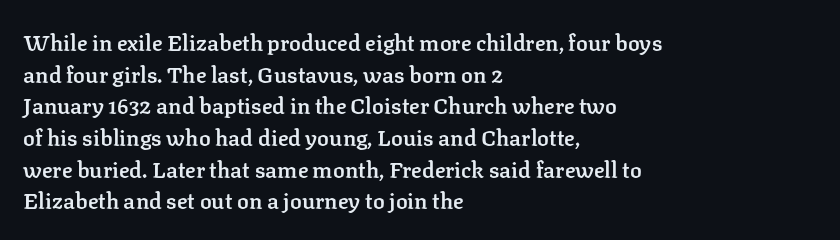
Q: Is the text bold? A: Semi-bold.
Q: Is the text italic (slanted)? A: No, it is upright.
Q: Is the text underlined? A: No.
Q: How is the paragraph aligned? A: Left-aligned.
Q: Is the spacing between letters normal or unusually wide? A: Normal.
Q: Is the spacing between lines tight, normal or loose? A: Normal.
